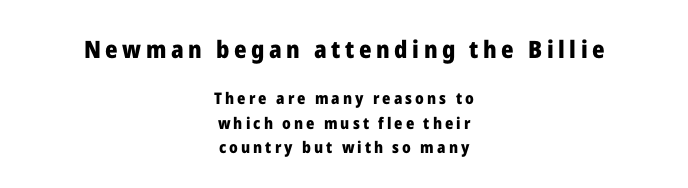
Reading top to bottom, the characters get smaller at the block break. The font's upright variant was chosen for this text. The zone under the glyphs is completely vacant. Vertically, the passage feels balanced, rows spaced as you'd expect.
